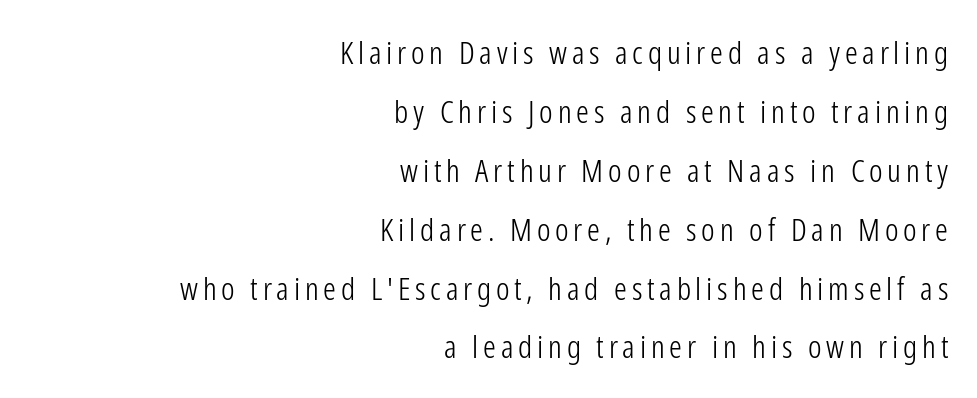
{"serif": "no", "italic": "no", "bold": "no", "weight": "light", "width": "condensed", "stroke_contrast": "low", "x_height": "medium", "monospaced": "no", "underline": "no", "align": "right", "line_spacing_ratio": 1.84, "glyph_px": 32}
